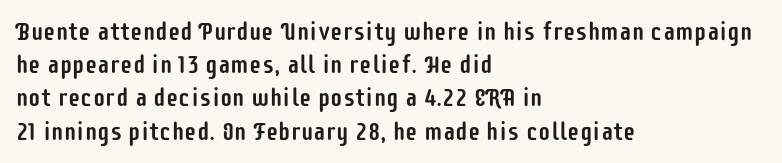
The image shows 25 px text type, upright; set left-aligned, normal line spacing (1.33x), normal letter spacing, not underlined.
